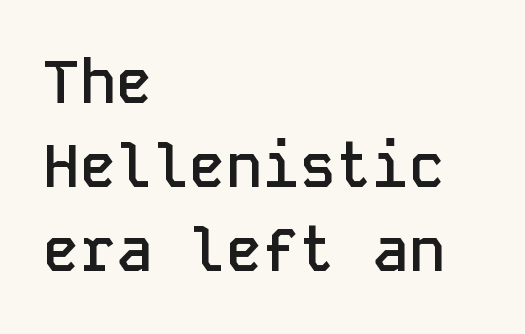
This rendering employs a face without finishing strokes, i.e., a sans-serif. The paragraph has a hard left edge and a soft right edge. Fixed-width glyphs throughout — classic coding-font behaviour. This sample uses plain, unmodified letter spacing. Clear beneath every line of the passage. Set as a demibold, roughly 600 on the weight scale.
